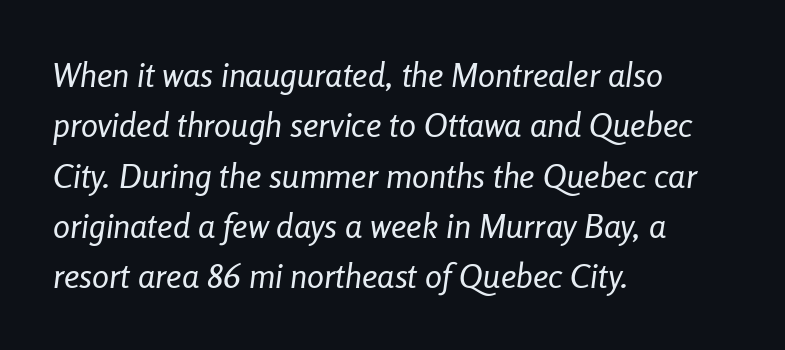
The image shows 34 px regular-weight, condensed type, italic (leaning right); set left-aligned, normal line spacing (1.48x), normal letter spacing, not underlined; low stroke contrast and a medium x-height.
